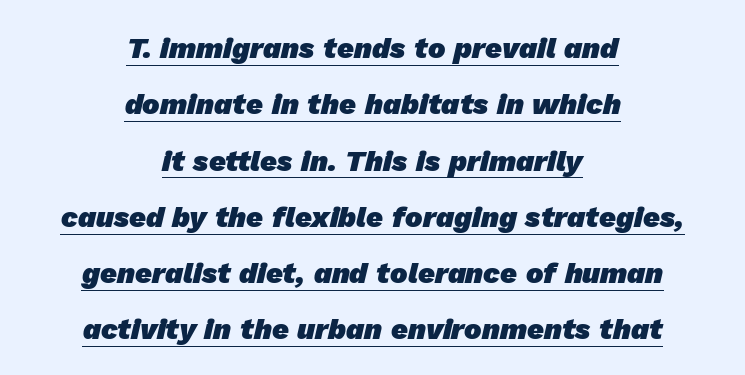
In terms of leading, this rendering errs on the spacious side. Strong, thick strokes mark this as bold type. Standard letterfit; no display-style spreading of the glyphs. The typesetter has applied underlining to the passage shown.
